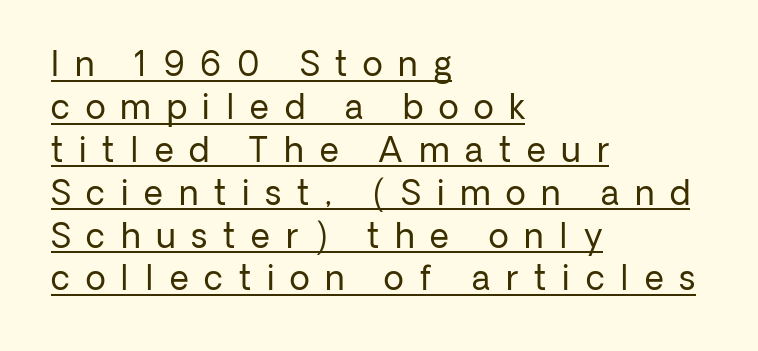
{"serif": "no", "italic": "no", "bold": "no", "weight": "regular", "width": "normal", "stroke_contrast": "low", "x_height": "medium", "monospaced": "no", "underline": "yes", "align": "left", "line_spacing": "normal", "line_spacing_ratio": 1.3, "letter_spacing": "wide", "letter_spacing_em": 0.48, "glyph_px": 33}
